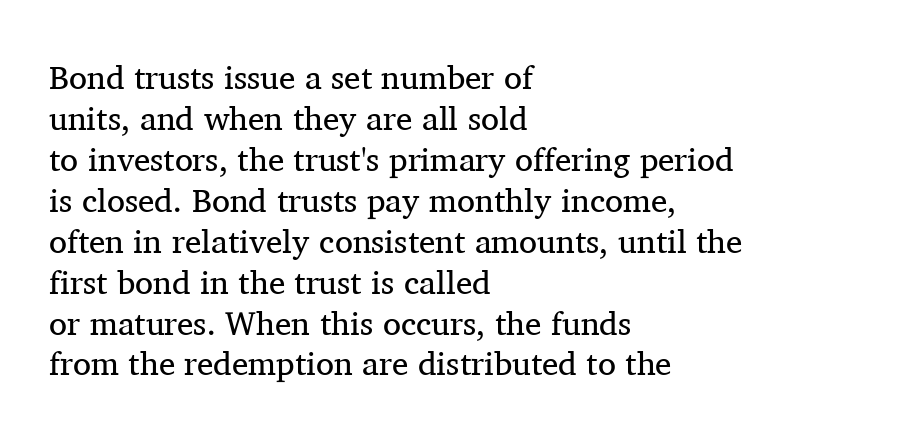
Q: Is the text bold? A: No.
Q: Is the text italic (slanted)? A: No, it is upright.
Q: Is the typeface a serif or a sans-serif typeface? A: Serif.
Q: Is the text underlined? A: No.
Q: How is the paragraph aligned? A: Left-aligned.
Q: Is the spacing between letters normal or unusually wide? A: Normal.
Q: Width (condensed, normal, or wide)? A: Normal.
Q: Stroke contrast? A: Medium.
Q: x-height? A: Medium.
Q: Monospaced? A: No.
